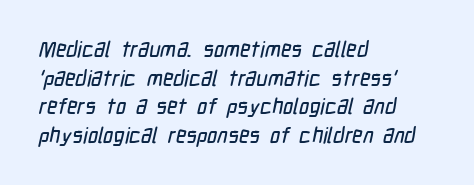
{"underline": "no", "align": "left", "line_spacing": "normal", "line_spacing_ratio": 1.3, "letter_spacing": "normal", "letter_spacing_em": 0.0, "glyph_px": 22}
